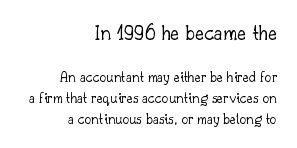
The image shows 22 px text type, upright; set right-aligned, normal line spacing (1.39x), normal letter spacing, not underlined; the first (top) block is 1.47x larger.
